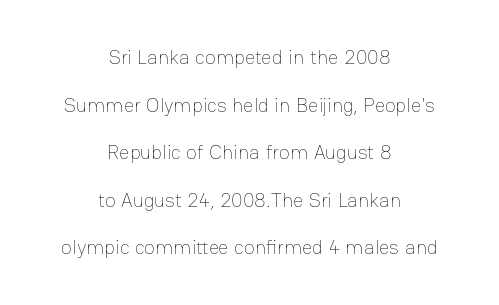
Q: Is the text bold? A: No.
Q: Is the text italic (slanted)? A: No, it is upright.
Q: Is the text underlined? A: No.
Q: How is the paragraph aligned? A: Centered.
Q: Is the spacing between letters normal or unusually wide? A: Normal.
Q: Is the spacing between lines tight, normal or loose? A: Loose.
